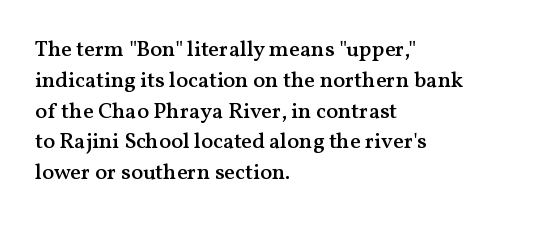
{"italic": "no", "bold": "semi", "underline": "no", "align": "left", "line_spacing": "normal", "line_spacing_ratio": 1.4, "letter_spacing": "normal", "letter_spacing_em": 0.0, "glyph_px": 22}
